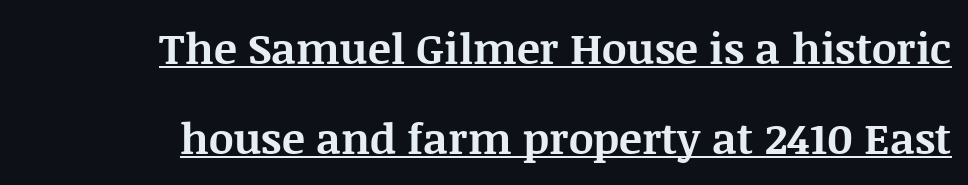
Q: Is the text bold? A: Yes.
Q: Is the text italic (slanted)? A: No, it is upright.
Q: Is the typeface a serif or a sans-serif typeface? A: Serif.
Q: Is the text underlined? A: Yes.
Q: How is the paragraph aligned? A: Right-aligned.
Q: Is the spacing between letters normal or unusually wide? A: Normal.
Q: Is the spacing between lines tight, normal or loose? A: Loose.
Q: Width (condensed, normal, or wide)? A: Normal.
Q: Stroke contrast? A: Medium.
Q: x-height? A: Large.
Q: Monospaced? A: No.
